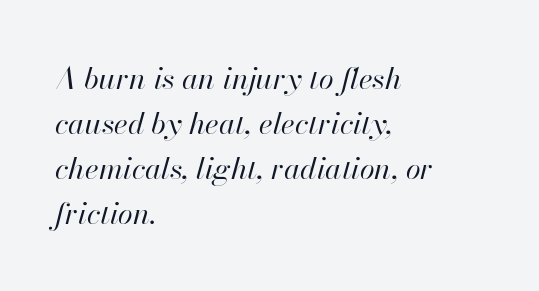
The image shows 30 px regular-weight type, italic (leaning right); set left-aligned, normal line spacing (1.5x), normal letter spacing, not underlined; high stroke contrast and a small x-height.
